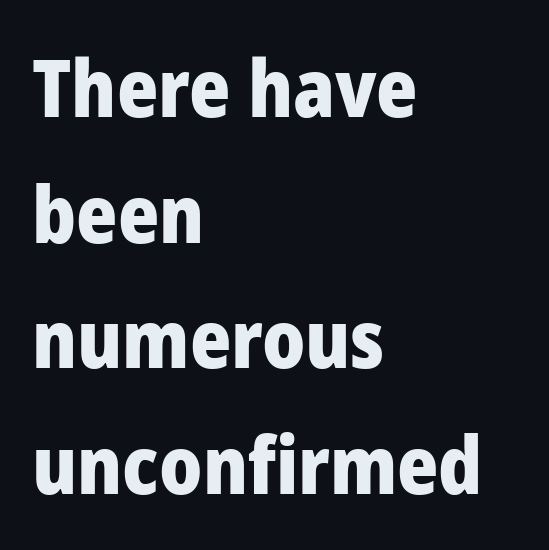
The image shows 79 px heavy sans-serif type, upright; set left-aligned, normal line spacing (1.59x), normal letter spacing, not underlined; low stroke contrast and a medium x-height.
